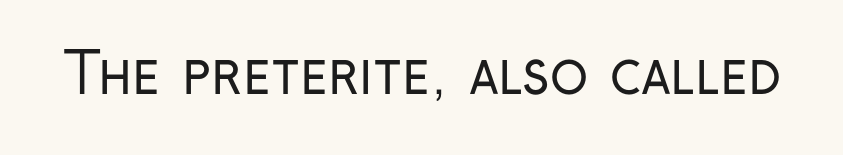
The image shows 56 px regular-weight, condensed sans-serif type, upright; set normal letter spacing, not underlined; low stroke contrast and a medium x-height.
